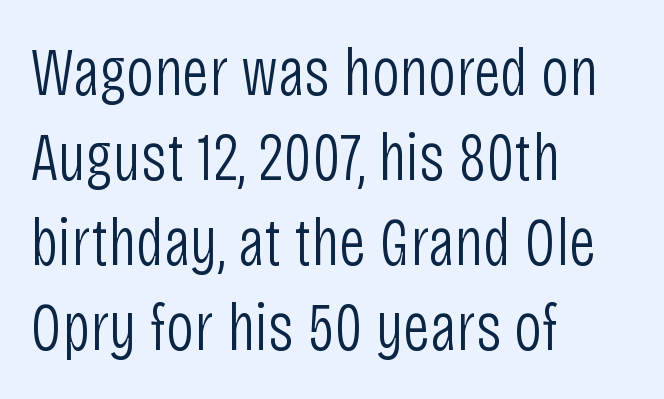
The image shows 69 px light, condensed sans-serif type, upright; set left-aligned, line spacing 1.23x, normal letter spacing, not underlined; low stroke contrast and a large x-height.
